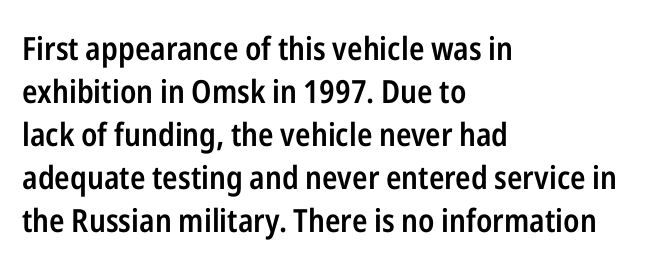
The image shows 32 px semibold, condensed sans-serif type, upright; set left-aligned, normal line spacing (1.34x), normal letter spacing, not underlined; low stroke contrast and a medium x-height.
